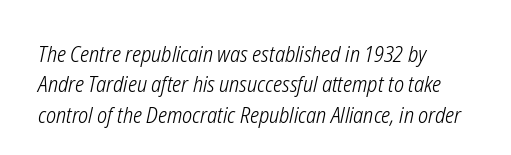
{"italic": "yes", "lean": "right", "slant_degrees": 12, "bold": "no", "underline": "no", "align": "left", "line_spacing": "normal", "line_spacing_ratio": 1.38, "letter_spacing": "normal", "letter_spacing_em": 0.0, "glyph_px": 22}
